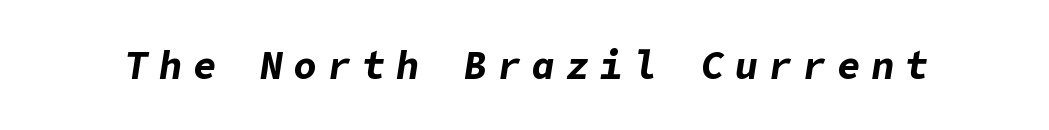
{"italic": "yes", "lean": "right", "slant_degrees": 9, "bold": "yes", "weight": "bold", "width": "normal", "stroke_contrast": "low", "x_height": "medium", "underline": "no", "letter_spacing": "wide", "letter_spacing_em": 0.27, "glyph_px": 39}
